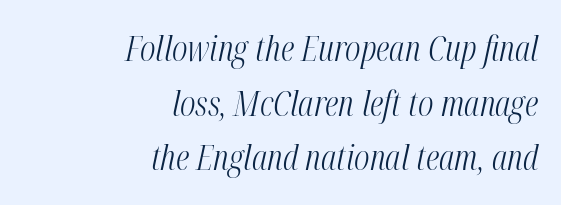
The gap between lines stays unmarked. Reading down the block, your eye finds every line finishing at a fixed right position. The line-height multiplier appears to be the usual default. Yep, that's italic — everything's leaning. Is this a heavy cut? Hardly; it is regular or lighter. Think of a printed novel: that variable character pitch is what you see here.
